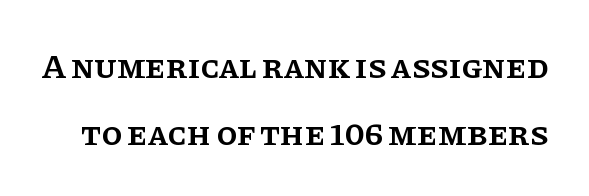
Glance below the letters and you will spot only blank space. Typographic density is moderately raised because the face is semibold. Font category for this specimen: serif. The designer dialed line spacing up above the default. Nope, not italic — everything's standing straight. The letterforms sit shoulder to shoulder at normal distance.
